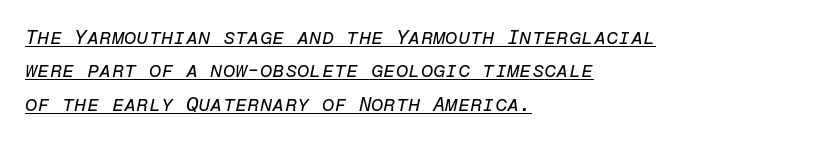
The passage shown has conventional tracking throughout. The typesetter has applied underlining to the passage shown. Weight: regular or lighter. One-word summary of the alignment: left. You can tell it's italic because the verticals aren't actually vertical. Whoever set this chose a conventional vertical rhythm.
